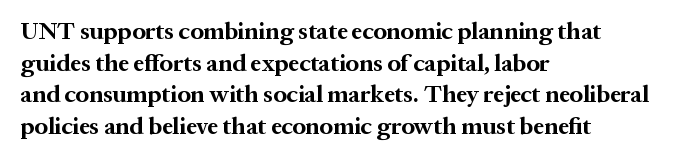
The image shows 24 px bold type, upright; set left-aligned, normal line spacing (1.32x), normal letter spacing, not underlined.
